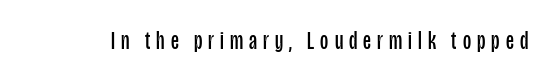
The characters are drawn with everyday or finer stroke widths. No word sits above an underline. Is there any slant? The stems are plumb. The type is letterspaced generously, with wide tracking.
